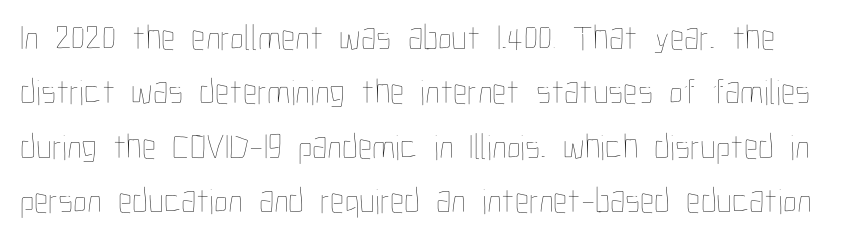
The image shows 36 px thin, condensed type, upright; set normal line spacing (1.51x), normal letter spacing, not underlined; low stroke contrast and a medium x-height.
